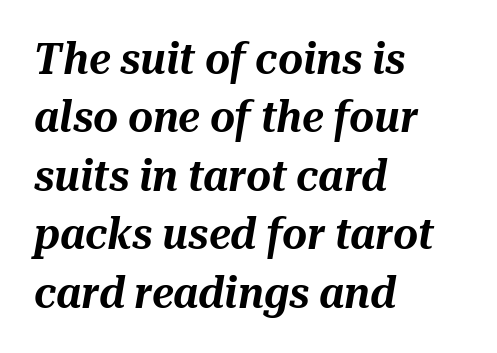
Note the varied advance widths — an 'i' is clearly narrower than an 'm'. This sample uses plain, unmodified letter spacing. You can tell it's italic because the verticals aren't actually vertical. Notice how the passage keeps a crisp vertical edge on the left only.
